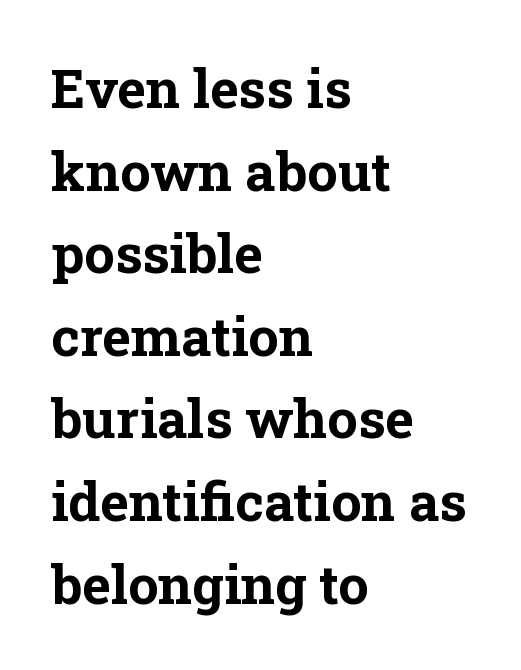
{"serif": "yes", "italic": "no", "bold": "yes", "weight": "bold", "width": "normal", "stroke_contrast": "low", "x_height": "medium", "monospaced": "no", "underline": "no", "align": "left", "line_spacing": "normal", "line_spacing_ratio": 1.53, "letter_spacing": "normal", "letter_spacing_em": 0.0, "glyph_px": 54}
